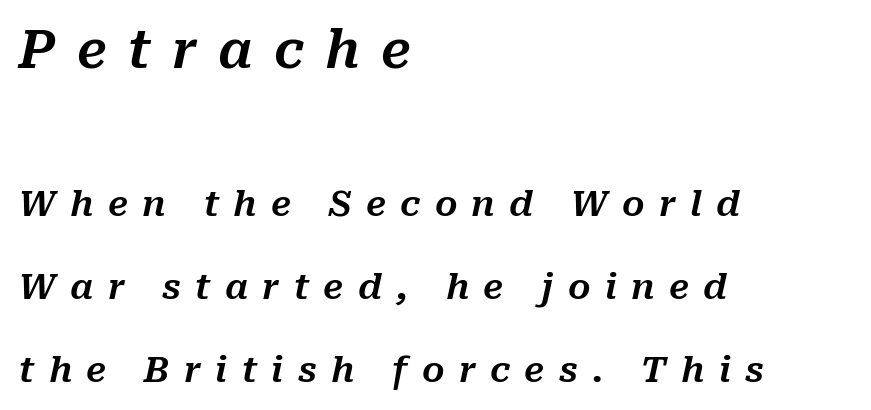
{"italic": "yes", "lean": "right", "slant_degrees": 10, "width": "normal", "stroke_contrast": "medium", "x_height": "medium", "monospaced": "no", "underline": "no", "align": "left", "line_spacing": "loose", "line_spacing_ratio": 2.36, "letter_spacing": "wide", "letter_spacing_em": 0.41, "larger_block": "first", "size_ratio": 1.49, "glyph_px": 52}
